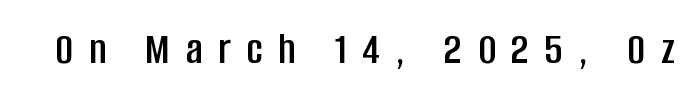
{"serif": "no", "italic": "no", "width": "condensed", "stroke_contrast": "low", "x_height": "large", "monospaced": "no", "underline": "no", "letter_spacing": "wide", "letter_spacing_em": 0.34, "glyph_px": 46}
